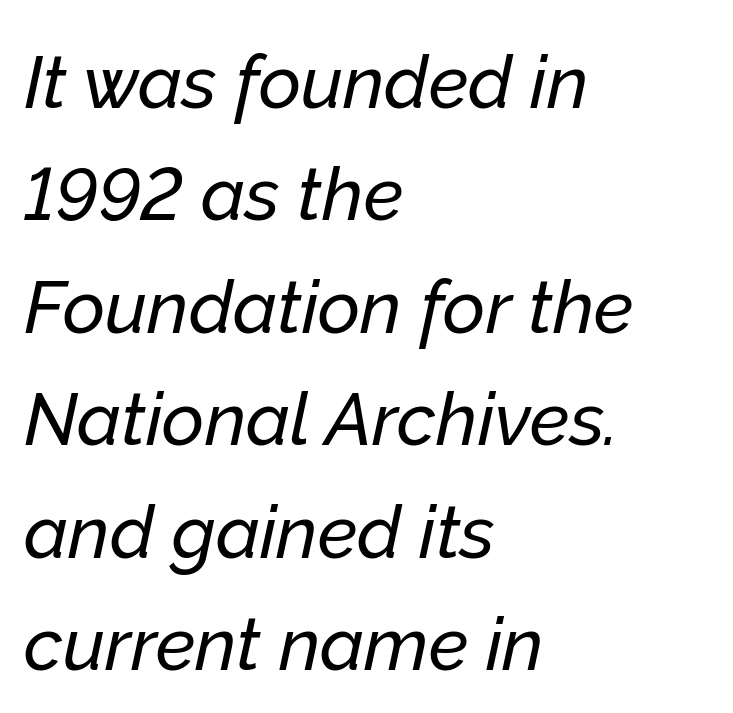
The image shows 73 px text type, italic (leaning right); set left-aligned, normal line spacing (1.54x), normal letter spacing, not underlined; low stroke contrast and a medium x-height.
